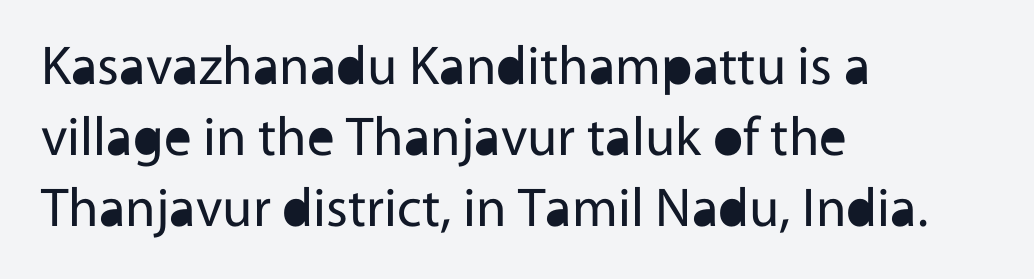
{"serif": "no", "italic": "no", "bold": "no", "weight": "regular", "width": "normal", "x_height": "medium", "monospaced": "no", "underline": "no", "align": "left", "line_spacing": "normal", "line_spacing_ratio": 1.29, "letter_spacing": "normal", "letter_spacing_em": 0.0, "glyph_px": 55}
